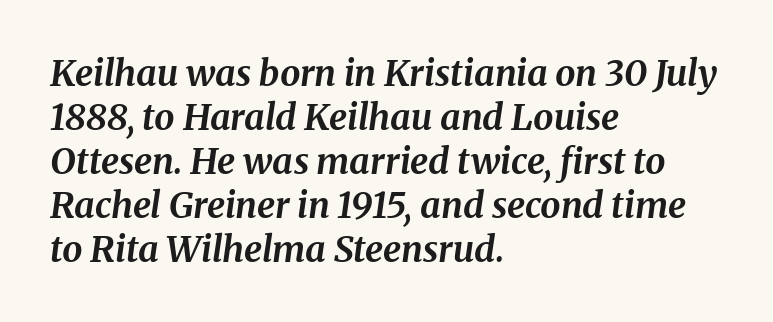
{"italic": "yes", "lean": "right", "slant_degrees": 8, "bold": "yes", "weight": "bold", "width": "normal", "stroke_contrast": "medium", "x_height": "medium", "monospaced": "no", "underline": "no", "align": "left", "line_spacing_ratio": 1.22, "letter_spacing": "normal", "letter_spacing_em": 0.0, "glyph_px": 36}
